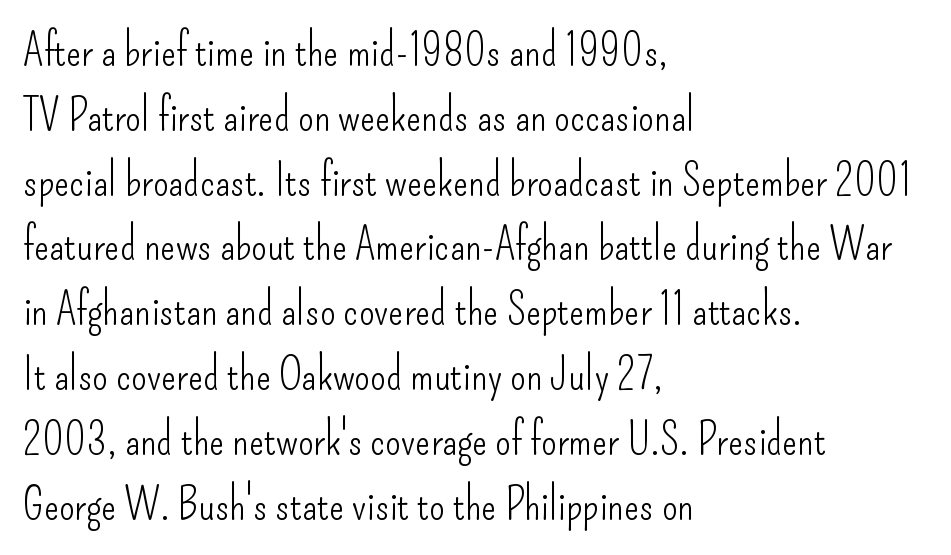
Q: Is the text bold? A: No.
Q: Is the text italic (slanted)? A: No, it is upright.
Q: Is the typeface a serif or a sans-serif typeface? A: Sans-serif.
Q: Is the text underlined? A: No.
Q: How is the paragraph aligned? A: Left-aligned.
Q: Is the spacing between letters normal or unusually wide? A: Normal.
Q: Is the spacing between lines tight, normal or loose? A: Normal.
Q: Width (condensed, normal, or wide)? A: Condensed.
Q: Stroke contrast? A: Low.
Q: x-height? A: Small.
Q: Monospaced? A: No.
